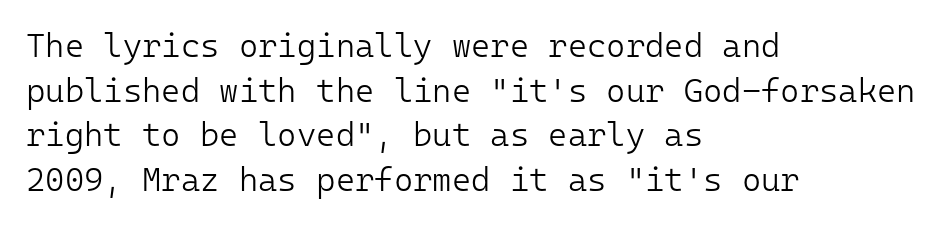
The image shows 33 px light sans-serif type, upright, monospaced; set left-aligned, normal line spacing (1.35x), normal letter spacing, not underlined; low stroke contrast and a medium x-height.
